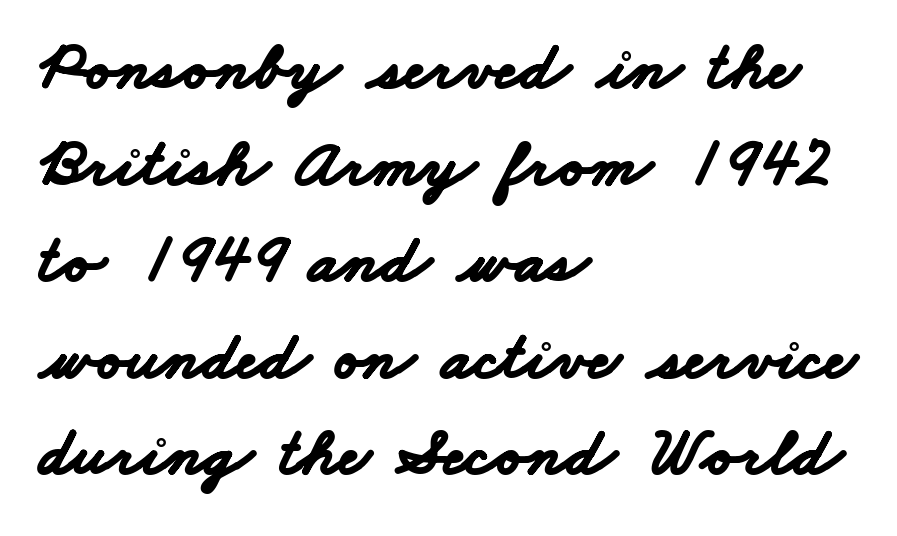
The image shows 68 px bold, wide sans-serif type; set left-aligned, normal line spacing (1.42x), normal letter spacing, not underlined; low stroke contrast and a small x-height.
